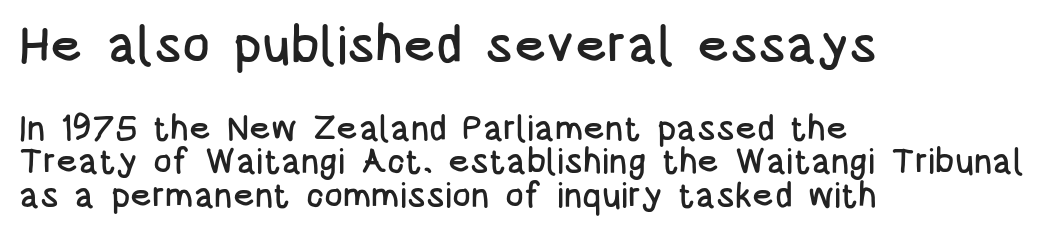
Looks like regular typesetting: each glyph gets only the width it needs. Inter-character spacing is left at the font's built-in metrics. The lines are quadded left. A typesetter would label this face a sans. Decoration check: the copy has no underline.
